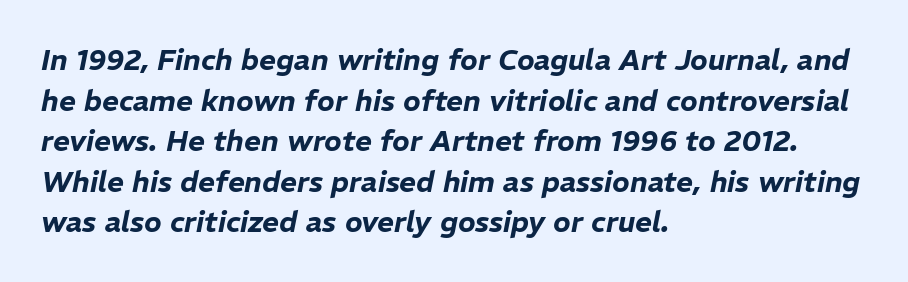
The image shows 29 px text type, italic (leaning right); set left-aligned, normal line spacing (1.4x), normal letter spacing, not underlined; low stroke contrast and a medium x-height.
